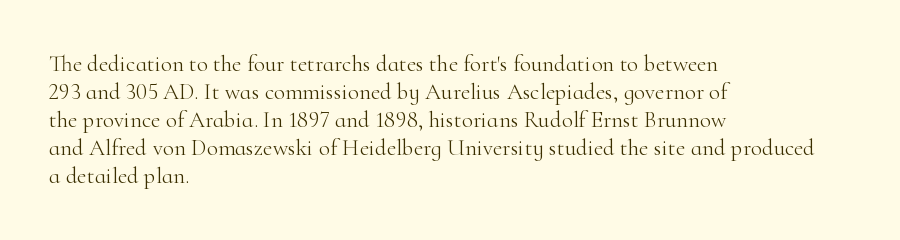
Every stem runs plumb, perpendicular to the baseline. Layout note: lines flush left. Decoration check: the copy has no underline. Short note: letters normally spaced.
